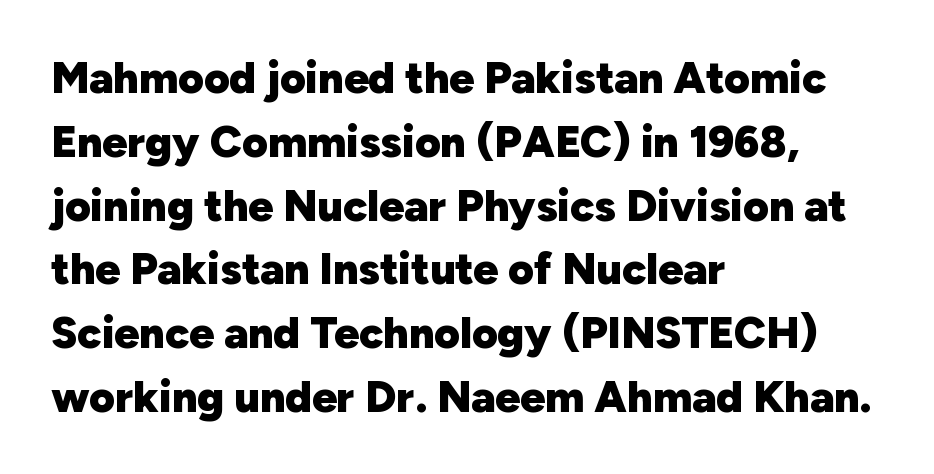
Q: Is the text bold? A: Yes.
Q: Is the text italic (slanted)? A: No, it is upright.
Q: Is the typeface a serif or a sans-serif typeface? A: Sans-serif.
Q: Is the text underlined? A: No.
Q: How is the paragraph aligned? A: Left-aligned.
Q: Is the spacing between letters normal or unusually wide? A: Normal.
Q: Is the spacing between lines tight, normal or loose? A: Normal.
Q: Width (condensed, normal, or wide)? A: Normal.
Q: Stroke contrast? A: Low.
Q: x-height? A: Medium.
Q: Monospaced? A: No.
